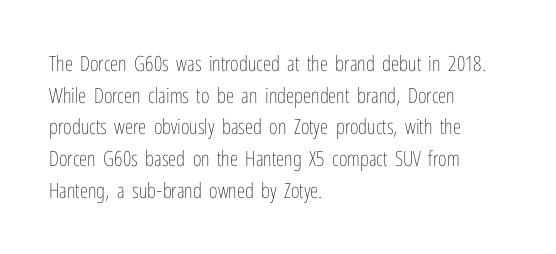
The image shows 21 px text type, upright; set left-aligned, normal line spacing (1.51x), normal letter spacing, not underlined.
